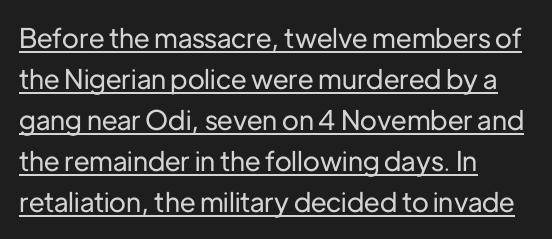
A typographer would call this underscored text. The vertical gap from one line to the next is medium. A student would call this left alignment; a typographer would say flush left, rag right. Vertical strokes here are truly vertical. Compared with typical body copy, the letter spacing here is the same.
